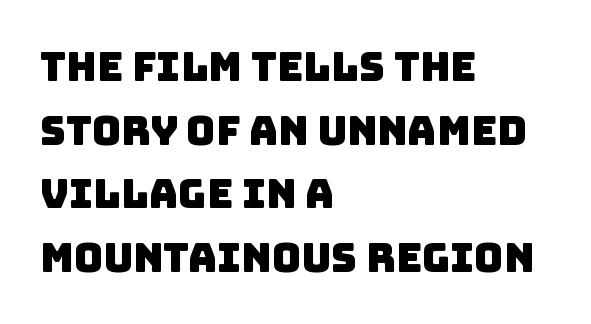
Spacing verdict: proportional, widths tailored to each character. This sample uses plain, unmodified letter spacing. In CSS terms this would be text-align: left. The letters carry no serifs — their stems end cleanly without finishing strokes. Notice how descenders clear the ascenders below comfortably — that's standard leading.
